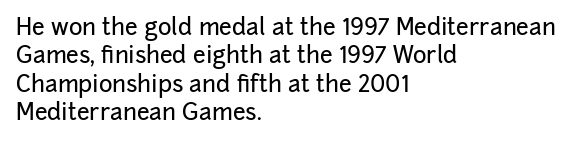
Q: Is the text italic (slanted)? A: No, it is upright.
Q: Is the text underlined? A: No.
Q: How is the paragraph aligned? A: Left-aligned.
Q: Is the spacing between letters normal or unusually wide? A: Normal.
